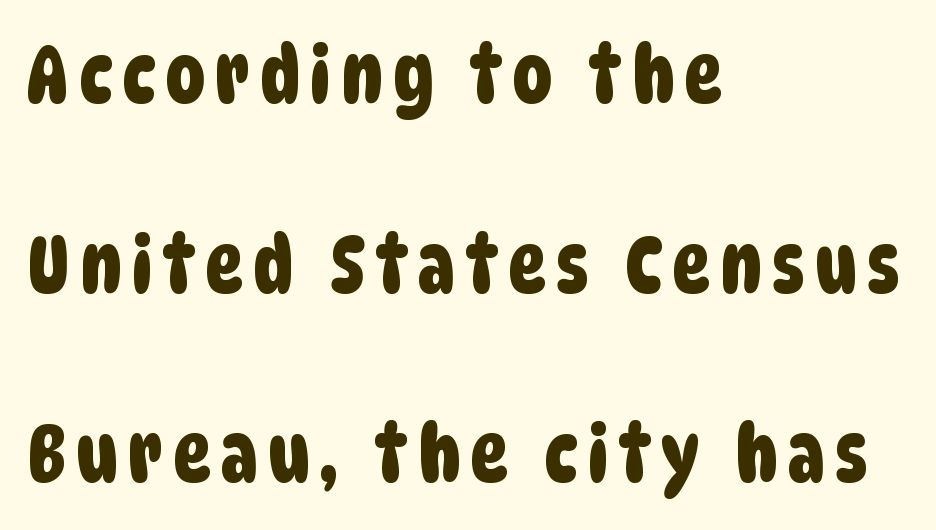
One glance says open: line gaps are wider than usual. The rendering uses natural spacing where letterforms have individual widths. The ragged edge is on the right, which tells us the setting is flush left. The glyphs in this specimen are sans serif. The space beneath each line is pristine and unruled.
